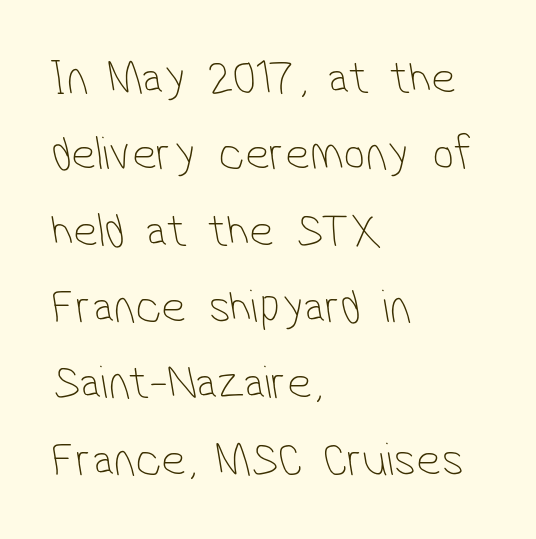
{"serif": "no", "bold": "no", "weight": "thin", "width": "condensed", "stroke_contrast": "low", "x_height": "medium", "monospaced": "no", "underline": "no", "align": "left", "line_spacing": "normal", "line_spacing_ratio": 1.59, "letter_spacing": "normal", "letter_spacing_em": 0.0, "glyph_px": 48}
